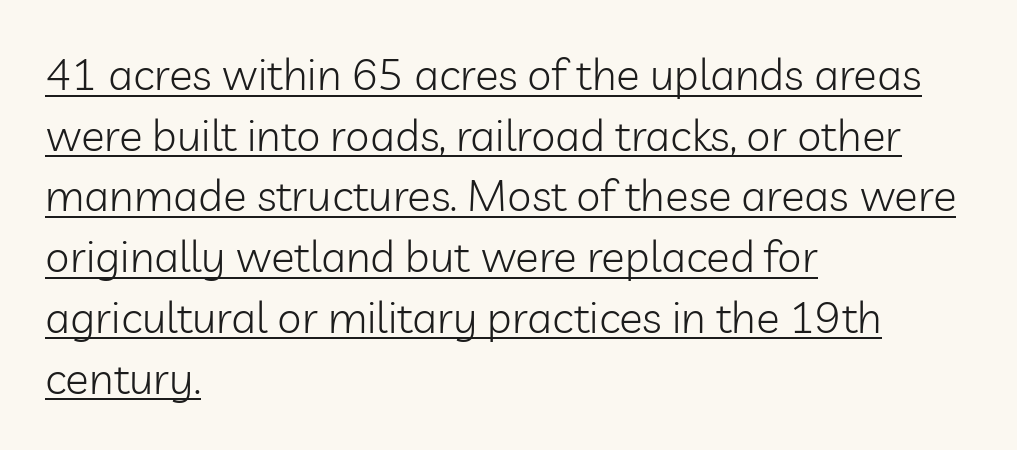
Does the type have serifs? No, each stem ends abruptly. The lines in this sample share a left origin and differ only in where they stop. This sample uses an upright cut, with every glyph sitting square on the baseline. Think standard paragraph weight, or any step lighter than that.
